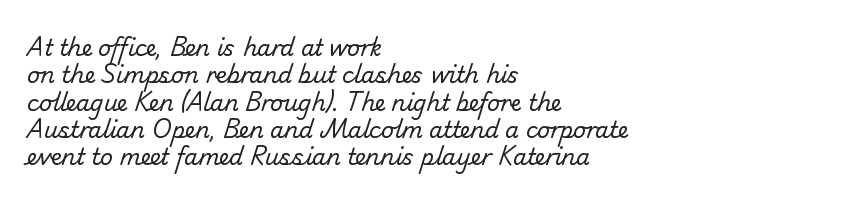
{"bold": "no", "underline": "no", "align": "left", "line_spacing_ratio": 1.24, "letter_spacing": "normal", "letter_spacing_em": 0.0, "glyph_px": 22}
